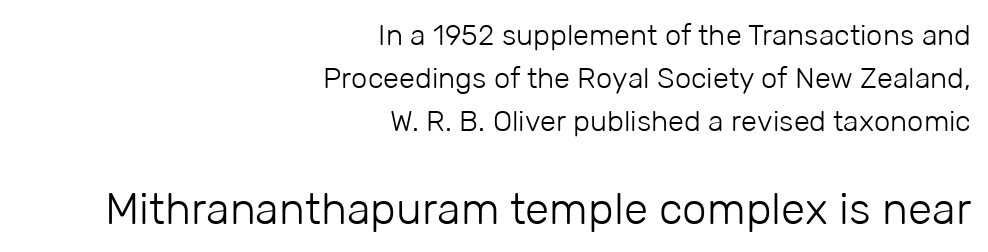
Summary of vertical rhythm: regular, with standard interline spacing. Small over large — that's the arrangement of the two blocks here. Looks like regular typesetting: each glyph gets only the width it needs. This rendering employs a face without finishing strokes, i.e., a sans-serif. You could call the tracking neutral — neither tight nor loose. Line ends are locked; line starts wander.
